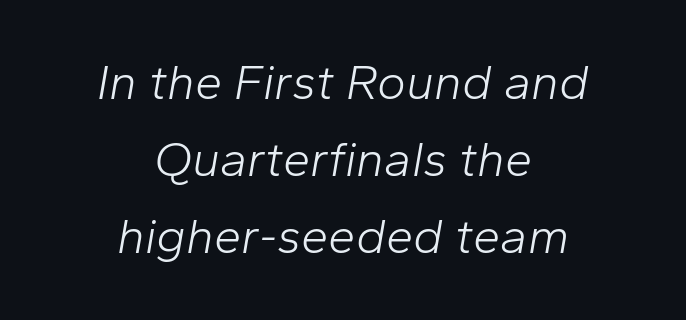
Line spacing here is normal. The text block is weighted toward neither margin, spreading evenly from the middle. Quick note: underline off. Is the type slanted? Yes — the strokes lean at a clear angle. Spacing between characters is what you'd get straight out of the box. Spacing verdict: proportional, widths tailored to each character.
